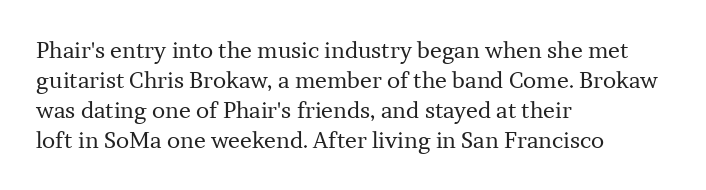
Reading down the column, the eye jumps a familiar distance to each next line. Left-aligned paragraph, ragged on the right. Check under the words: just untouched page. Nope, not italic — everything's standing straight.
